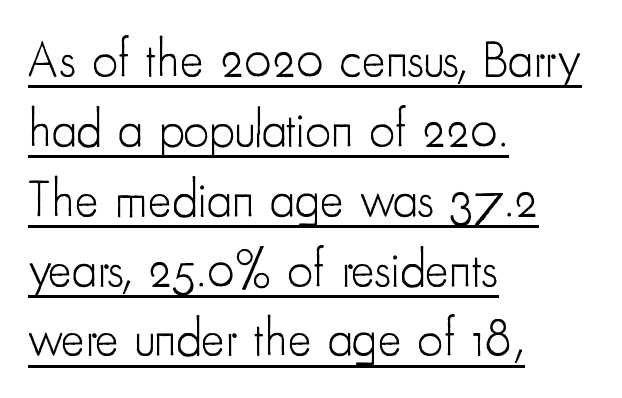
Q: Is the text bold? A: No.
Q: Is the text italic (slanted)? A: No, it is upright.
Q: Is the typeface a serif or a sans-serif typeface? A: Sans-serif.
Q: Is the text underlined? A: Yes.
Q: How is the paragraph aligned? A: Left-aligned.
Q: Is the spacing between letters normal or unusually wide? A: Normal.
Q: Is the spacing between lines tight, normal or loose? A: Normal.
Q: Width (condensed, normal, or wide)? A: Condensed.
Q: Stroke contrast? A: Low.
Q: x-height? A: Small.
Q: Monospaced? A: No.
